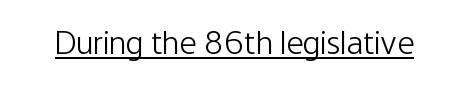
Q: Is the text bold? A: No.
Q: Is the text italic (slanted)? A: No, it is upright.
Q: Is the typeface a serif or a sans-serif typeface? A: Sans-serif.
Q: Is the text underlined? A: Yes.
Q: Is the spacing between letters normal or unusually wide? A: Normal.
Q: Width (condensed, normal, or wide)? A: Condensed.
Q: Stroke contrast? A: Low.
Q: x-height? A: Medium.
Q: Monospaced? A: No.
